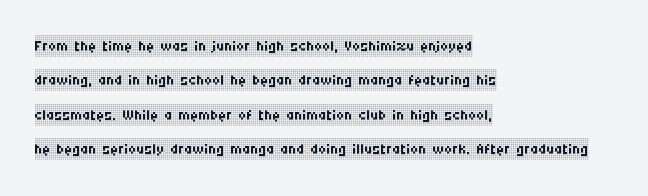
The specimen reads as upright at a glance. Is the stroke heavy? The answer is a plain regular-or-lighter. Clear beneath every line of the passage. Notice how descenders clear the ascenders below comfortably — that's standard leading.
